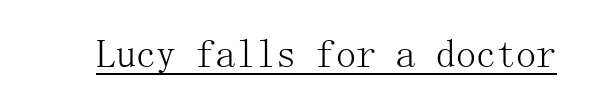
The image shows 40 px light serif type, upright; set normal letter spacing, underlined; medium stroke contrast and a medium x-height.
